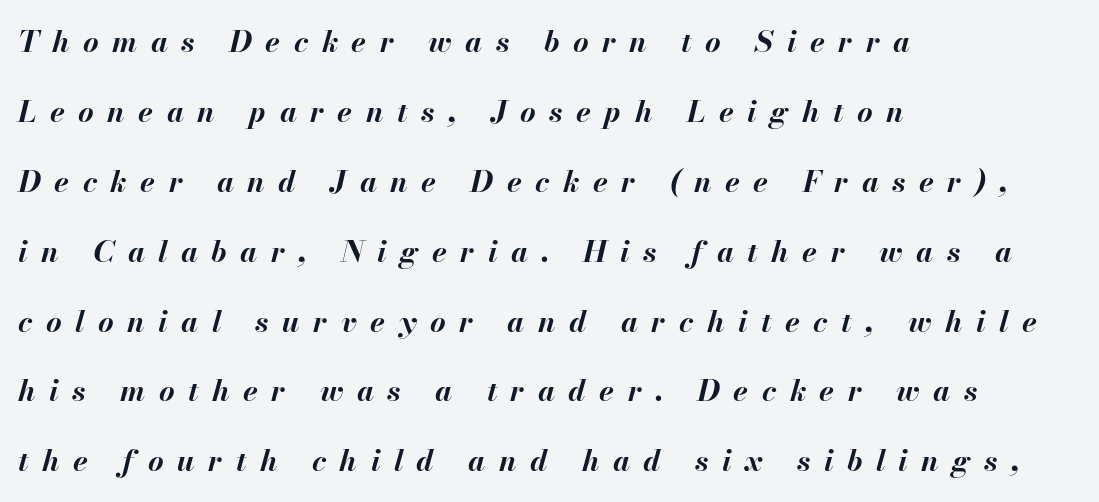
The image shows 30 px bold type, italic (leaning right); set left-aligned, loose line spacing (2.33x), unusually wide letter spacing (+0.45 em), not underlined; medium stroke contrast and a small x-height.
